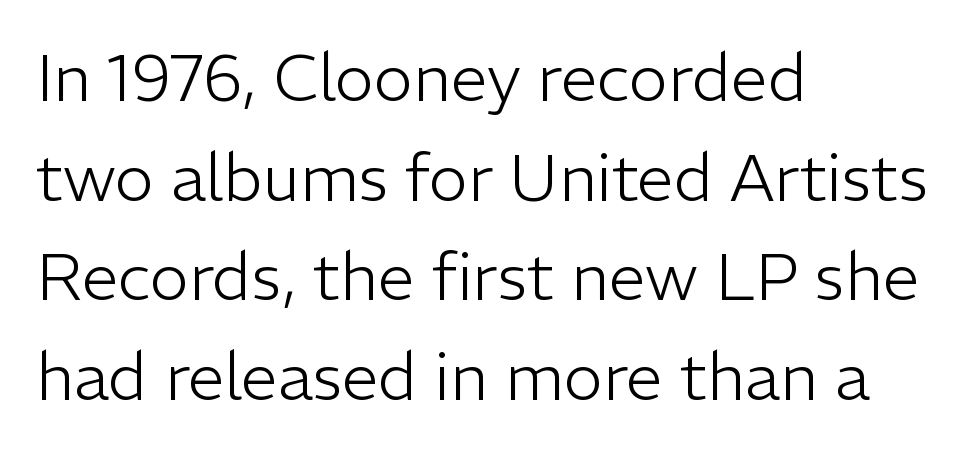
The image shows 66 px light sans-serif type, upright; set left-aligned, normal line spacing (1.51x), normal letter spacing, not underlined; low stroke contrast and a medium x-height.
